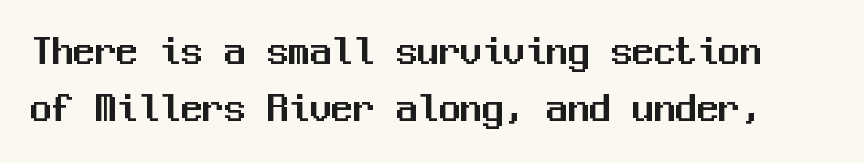
The image shows 43 px sans-serif type, upright, monospaced; set normal line spacing (1.32x), normal letter spacing, not underlined; medium stroke contrast and a medium x-height.
